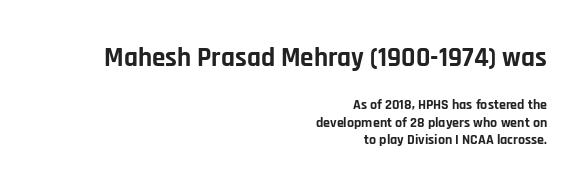
The image shows 27 px bold type, upright; set right-aligned, normal line spacing (1.25x), normal letter spacing, not underlined; the first (top) block is 1.93x larger.
